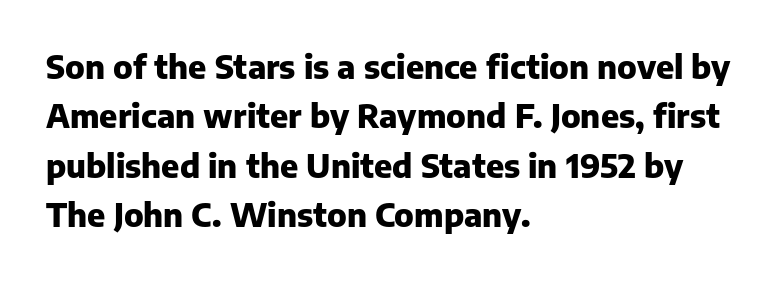
{"serif": "no", "italic": "no", "bold": "yes", "weight": "heavy", "width": "normal", "stroke_contrast": "low", "x_height": "medium", "monospaced": "no", "underline": "no", "align": "left", "line_spacing": "normal", "line_spacing_ratio": 1.54, "letter_spacing": "normal", "letter_spacing_em": 0.0, "glyph_px": 32}
